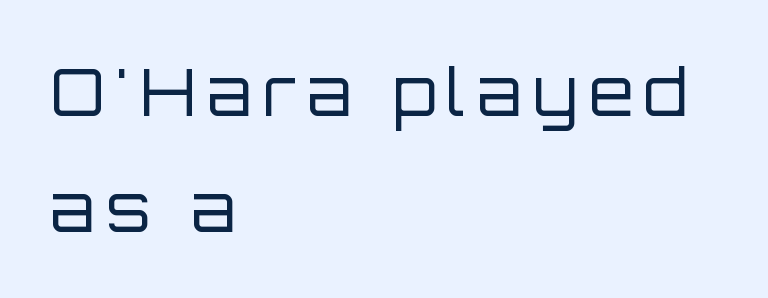
The image shows 65 px regular-weight sans-serif type, upright; set left-aligned, line spacing 1.78x, not underlined; low stroke contrast and a large x-height.
